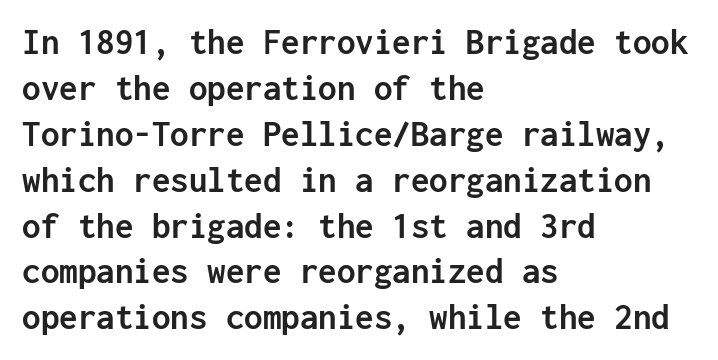
{"serif": "no", "italic": "no", "bold": "yes", "weight": "semibold", "width": "normal", "stroke_contrast": "low", "x_height": "medium", "monospaced": "yes", "underline": "no", "align": "left", "line_spacing_ratio": 1.24, "letter_spacing": "normal", "letter_spacing_em": 0.0, "glyph_px": 37}
